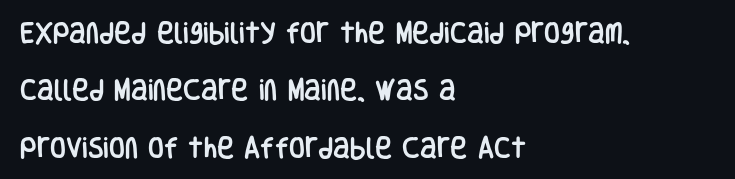
Line starts are locked; line ends wander. The baseline area is clear. The type sits square on the baseline with zero lean. Here the glyphs are tracked normally, forming tight word shapes. If you measured baseline to baseline, you'd find a long distance.
